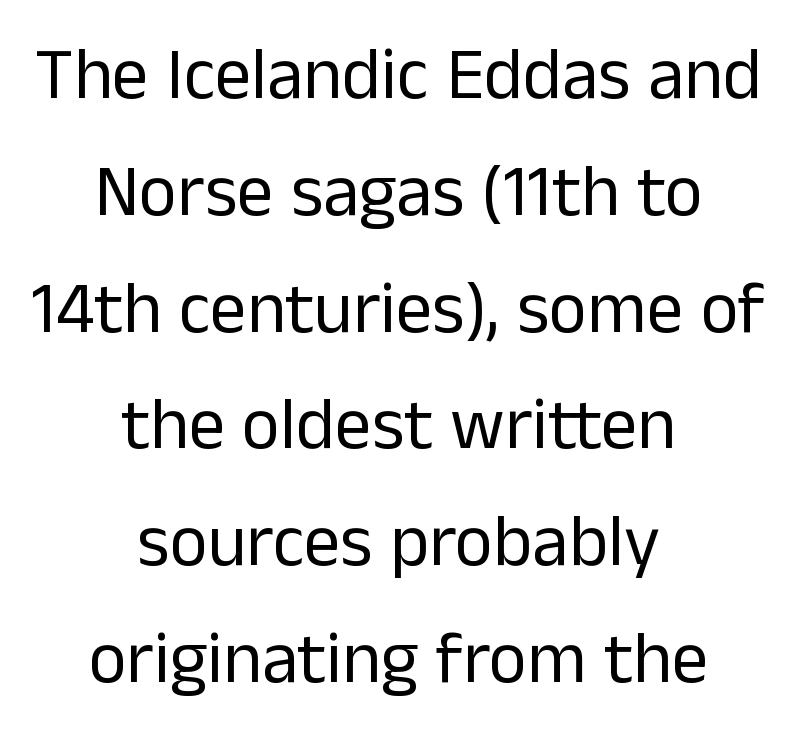
{"serif": "no", "italic": "no", "bold": "no", "weight": "regular", "width": "normal", "stroke_contrast": "low", "x_height": "medium", "monospaced": "no", "underline": "no", "align": "center", "line_spacing": "normal", "line_spacing_ratio": 1.6, "letter_spacing": "normal", "letter_spacing_em": 0.0, "glyph_px": 73}
